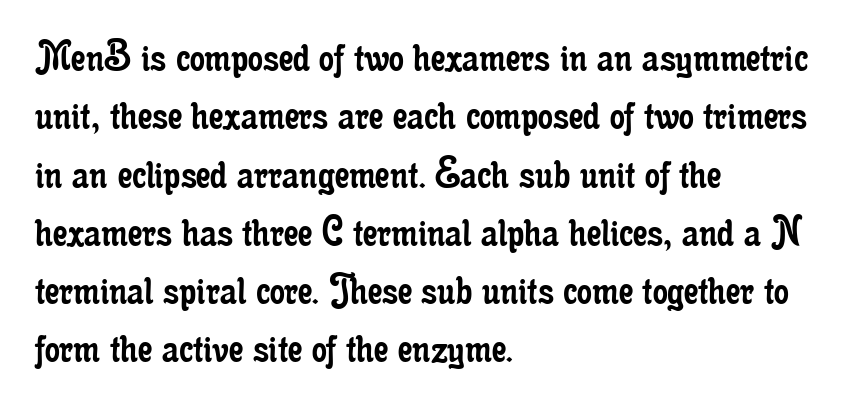
{"serif": "yes", "italic": "no", "bold": "no", "weight": "regular", "width": "condensed", "stroke_contrast": "low", "x_height": "small", "monospaced": "no", "underline": "no", "align": "left", "line_spacing_ratio": 1.24, "letter_spacing": "normal", "letter_spacing_em": 0.0, "glyph_px": 47}
